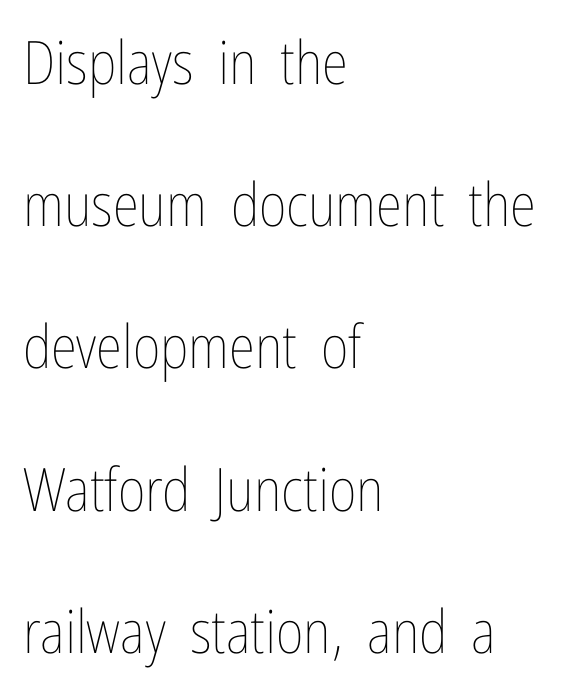
A bare baseline throughout the passage. Leading is clearly above the norm, producing a sparse column. Spacing verdict: proportional, widths tailored to each character. Left-aligned paragraph, ragged on the right. Tall strokes in this sample are plumb rather than angled.
